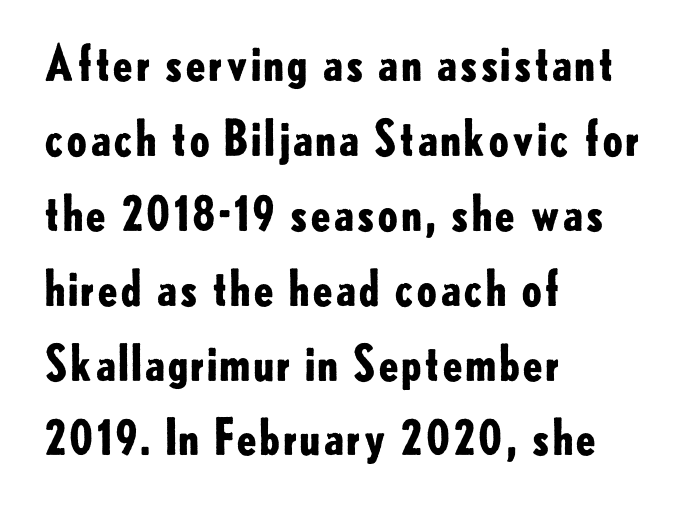
{"serif": "no", "italic": "no", "bold": "yes", "weight": "bold", "width": "normal", "stroke_contrast": "low", "x_height": "small", "monospaced": "no", "underline": "no", "align": "left", "line_spacing": "normal", "line_spacing_ratio": 1.56, "letter_spacing": "normal", "letter_spacing_em": 0.0, "glyph_px": 48}
